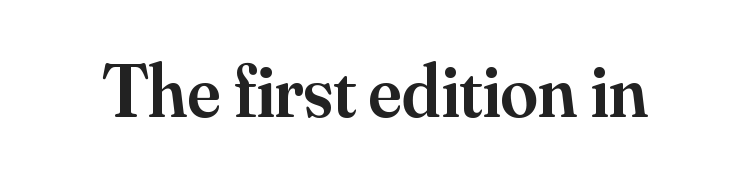
Q: Is the text bold? A: Semi-bold.
Q: Is the text italic (slanted)? A: No, it is upright.
Q: Is the typeface a serif or a sans-serif typeface? A: Serif.
Q: Is the text underlined? A: No.
Q: Is the spacing between letters normal or unusually wide? A: Normal.
Q: Width (condensed, normal, or wide)? A: Normal.
Q: Stroke contrast? A: Medium.
Q: x-height? A: Small.
Q: Monospaced? A: No.
